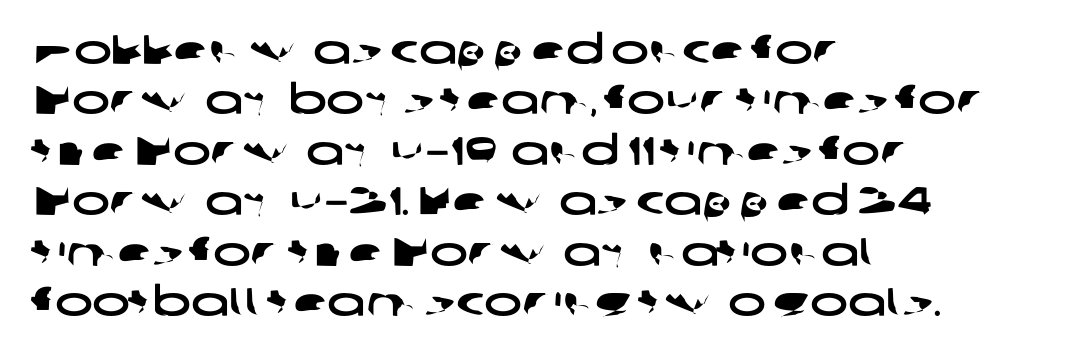
{"serif": "no", "width": "wide", "stroke_contrast": "low", "x_height": "medium", "monospaced": "no", "underline": "no", "align": "left", "line_spacing": "normal", "line_spacing_ratio": 1.26, "letter_spacing": "normal", "letter_spacing_em": 0.0, "glyph_px": 40}
